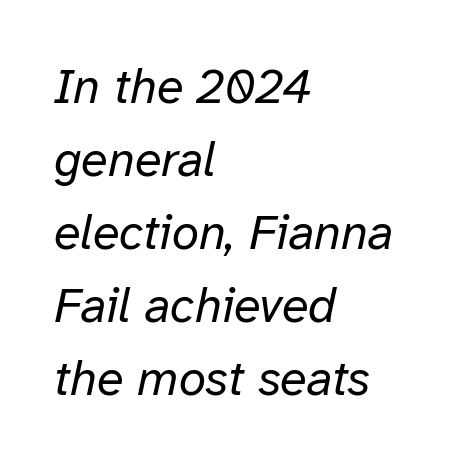
The vertical gap from one line to the next is medium. Italic: yes, the glyphs are oblique. Think of a printed novel: that variable character pitch is what you see here. Every row of glyphs begins at an identical x-position on the left.
